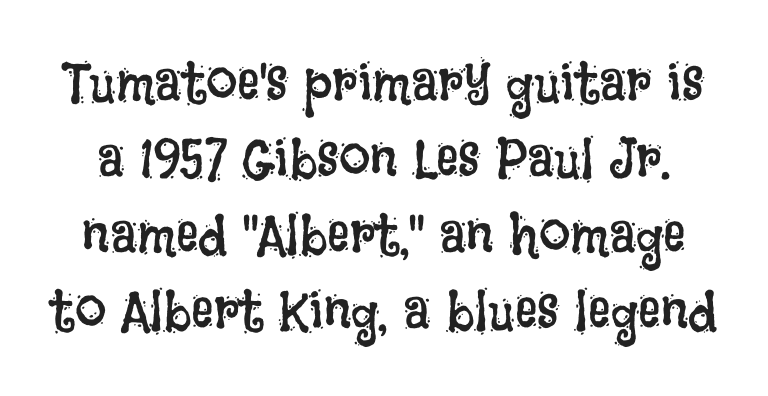
The image shows 56 px regular-weight, condensed type, upright; set normal line spacing (1.36x), normal letter spacing, not underlined; low stroke contrast and a large x-height.
